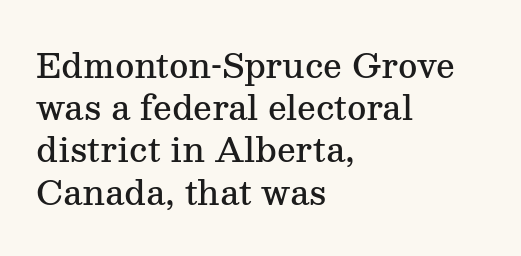
{"serif": "yes", "italic": "no", "bold": "semi", "weight": "semibold", "width": "normal", "stroke_contrast": "medium", "x_height": "medium", "monospaced": "no", "underline": "no", "align": "left", "line_spacing": "normal", "line_spacing_ratio": 1.28, "letter_spacing": "normal", "letter_spacing_em": 0.0, "glyph_px": 33}
